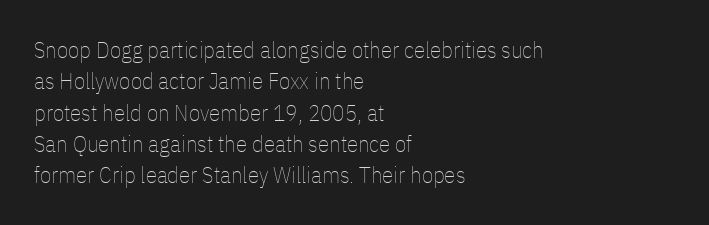
The image shows 23 px text type, upright; set left-aligned, normal line spacing (1.36x), normal letter spacing, not underlined.
